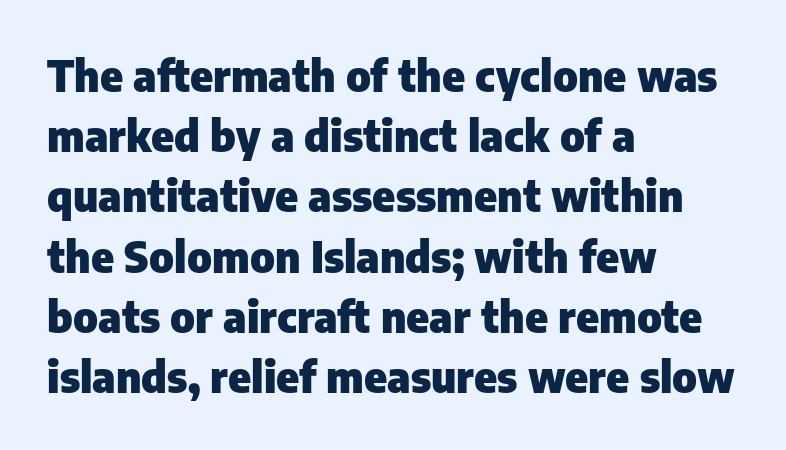
{"serif": "no", "italic": "no", "bold": "yes", "weight": "heavy", "width": "normal", "stroke_contrast": "low", "x_height": "medium", "monospaced": "no", "underline": "no", "align": "left", "line_spacing": "normal", "line_spacing_ratio": 1.4, "letter_spacing": "normal", "letter_spacing_em": 0.0, "glyph_px": 43}
